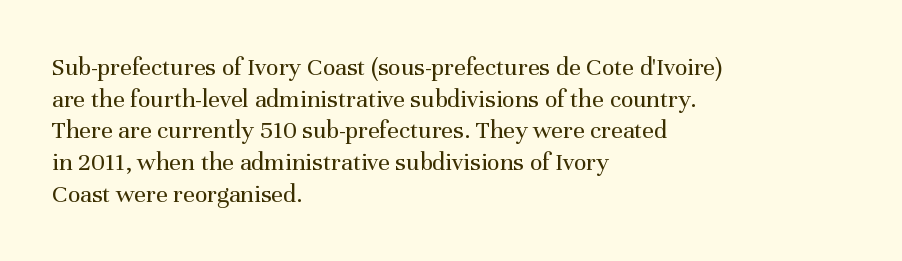
Nope, not italic — everything's standing straight. The font is comparable to plain body text, perhaps lighter. Inter-character spacing is left at the font's built-in metrics. The zone under the glyphs is completely vacant. These lines are set flush left with a ragged right edge.
